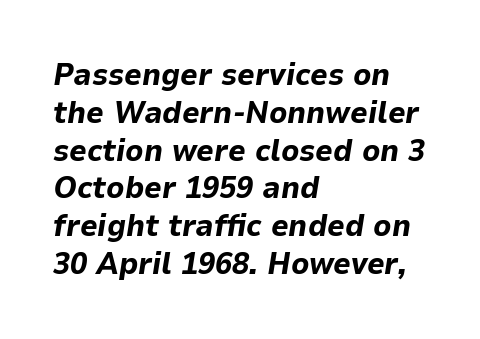
Q: Is the text bold? A: Yes.
Q: Is the text italic (slanted)? A: Yes, it leans right by about 9 degrees.
Q: Is the text underlined? A: No.
Q: How is the paragraph aligned? A: Left-aligned.
Q: Is the spacing between letters normal or unusually wide? A: Normal.
Q: Width (condensed, normal, or wide)? A: Normal.
Q: Stroke contrast? A: Low.
Q: x-height? A: Medium.
Q: Monospaced? A: No.
